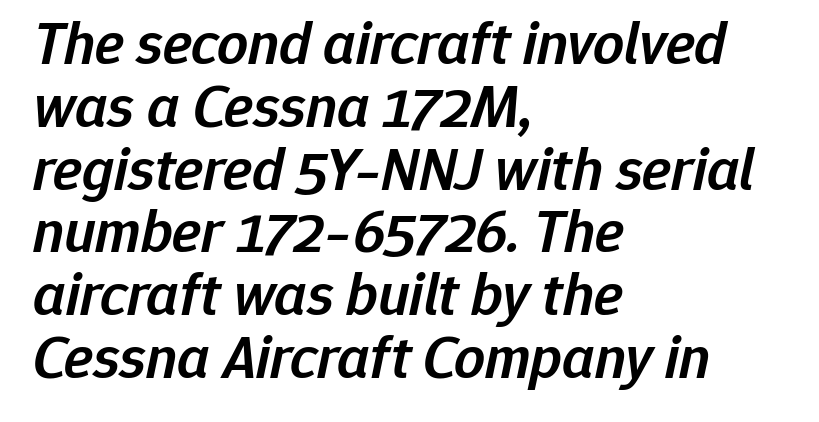
The image shows 61 px semibold type, italic (leaning right); set left-aligned, tight line spacing (1.03x), normal letter spacing, not underlined; low stroke contrast and a medium x-height.
